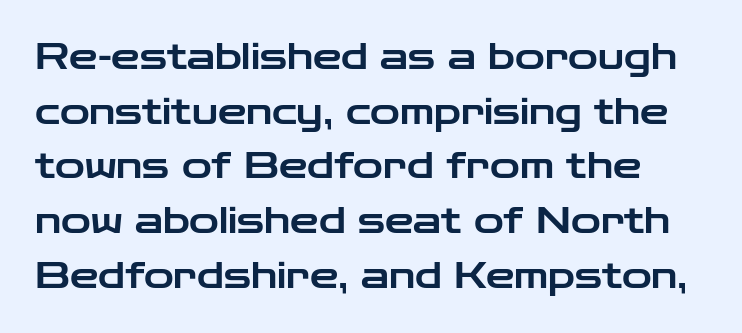
{"serif": "no", "italic": "no", "width": "wide", "stroke_contrast": "low", "x_height": "medium", "monospaced": "no", "underline": "no", "line_spacing": "normal", "line_spacing_ratio": 1.52, "letter_spacing": "normal", "letter_spacing_em": 0.0, "glyph_px": 36}
